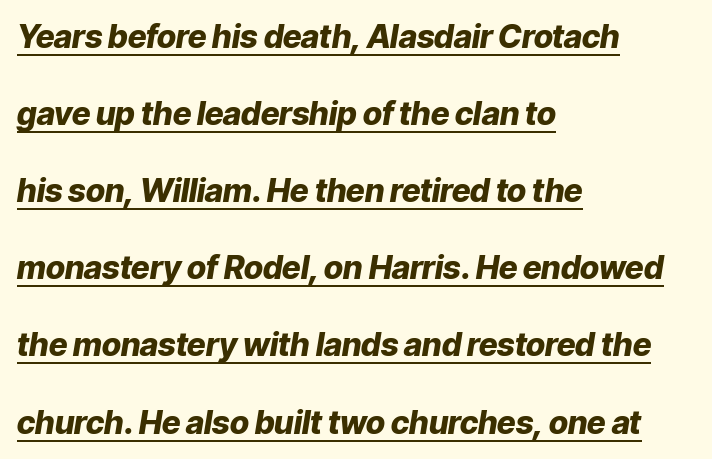
Q: Is the text bold? A: Yes.
Q: Is the text italic (slanted)? A: Yes, it leans right by about 9 degrees.
Q: Is the text underlined? A: Yes.
Q: How is the paragraph aligned? A: Left-aligned.
Q: Is the spacing between letters normal or unusually wide? A: Normal.
Q: Is the spacing between lines tight, normal or loose? A: Loose.
Q: Width (condensed, normal, or wide)? A: Normal.
Q: Stroke contrast? A: Low.
Q: x-height? A: Medium.
Q: Monospaced? A: No.
